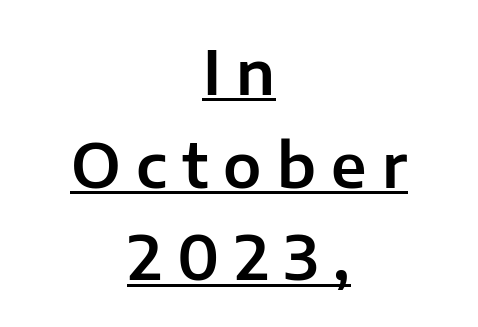
The image shows 61 px sans-serif type, upright; set centered, normal line spacing (1.52x), unusually wide letter spacing (+0.25 em), underlined; low stroke contrast and a medium x-height.
